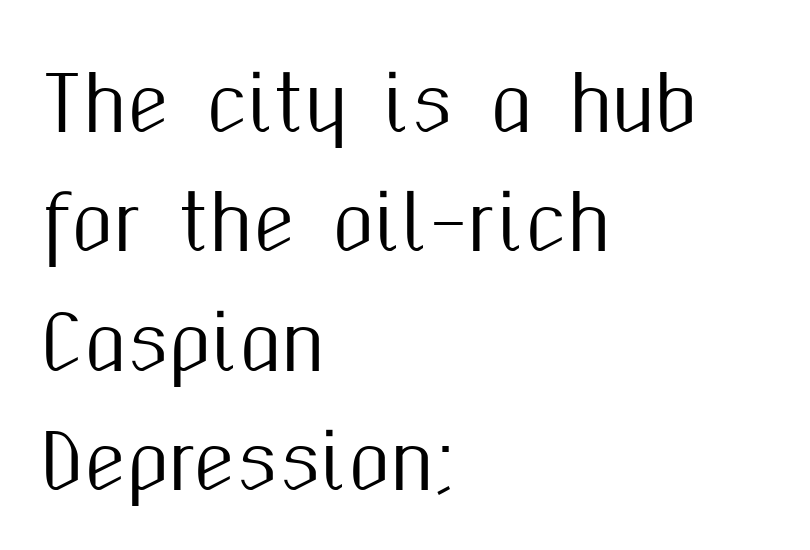
{"serif": "no", "italic": "no", "width": "condensed", "stroke_contrast": "medium", "x_height": "medium", "monospaced": "no", "underline": "no", "align": "left", "line_spacing": "normal", "line_spacing_ratio": 1.57, "letter_spacing": "normal", "letter_spacing_em": 0.0, "glyph_px": 76}
